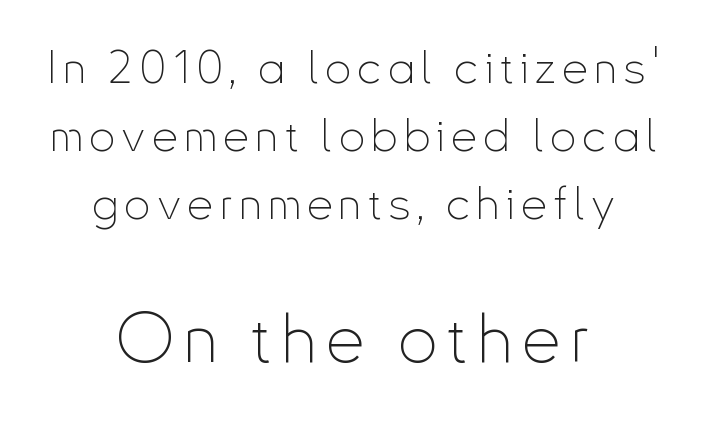
Q: Is the text bold? A: No.
Q: Is the text italic (slanted)? A: No, it is upright.
Q: Is the typeface a serif or a sans-serif typeface? A: Sans-serif.
Q: Is the text underlined? A: No.
Q: How is the paragraph aligned? A: Centered.
Q: Is the spacing between lines tight, normal or loose? A: Normal.
Q: Which block of text is set in a larger size, the first (top) or the second (bottom)? A: The second (bottom) one.
Q: Width (condensed, normal, or wide)? A: Condensed.
Q: Stroke contrast? A: Low.
Q: x-height? A: Small.
Q: Monospaced? A: No.
